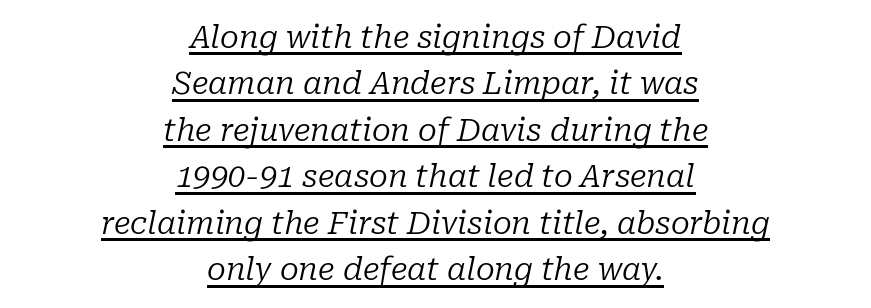
{"serif": "yes", "italic": "yes", "lean": "right", "slant_degrees": 10, "bold": "no", "weight": "regular", "width": "normal", "stroke_contrast": "low", "x_height": "medium", "monospaced": "no", "underline": "yes", "align": "center", "line_spacing": "normal", "line_spacing_ratio": 1.5, "letter_spacing": "normal", "letter_spacing_em": 0.0, "glyph_px": 31}
